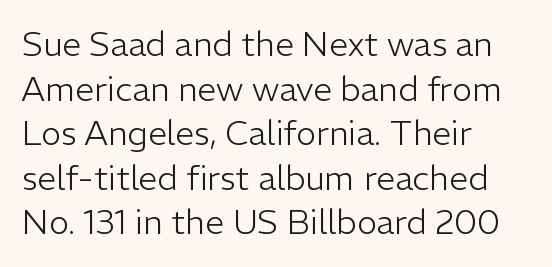
Q: Is the text bold? A: No.
Q: Is the text italic (slanted)? A: No, it is upright.
Q: Is the typeface a serif or a sans-serif typeface? A: Sans-serif.
Q: Is the text underlined? A: No.
Q: How is the paragraph aligned? A: Left-aligned.
Q: Is the spacing between letters normal or unusually wide? A: Normal.
Q: Is the spacing between lines tight, normal or loose? A: Normal.
Q: Width (condensed, normal, or wide)? A: Normal.
Q: Stroke contrast? A: Low.
Q: x-height? A: Medium.
Q: Monospaced? A: No.
